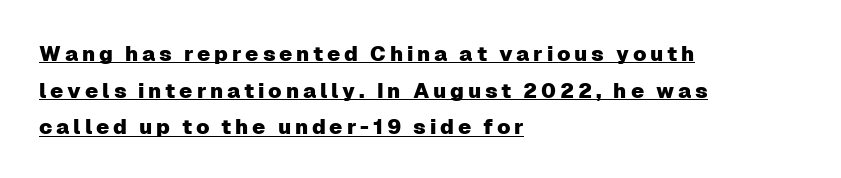
Q: Is the text italic (slanted)? A: No, it is upright.
Q: Is the text underlined? A: Yes.
Q: How is the paragraph aligned? A: Left-aligned.
